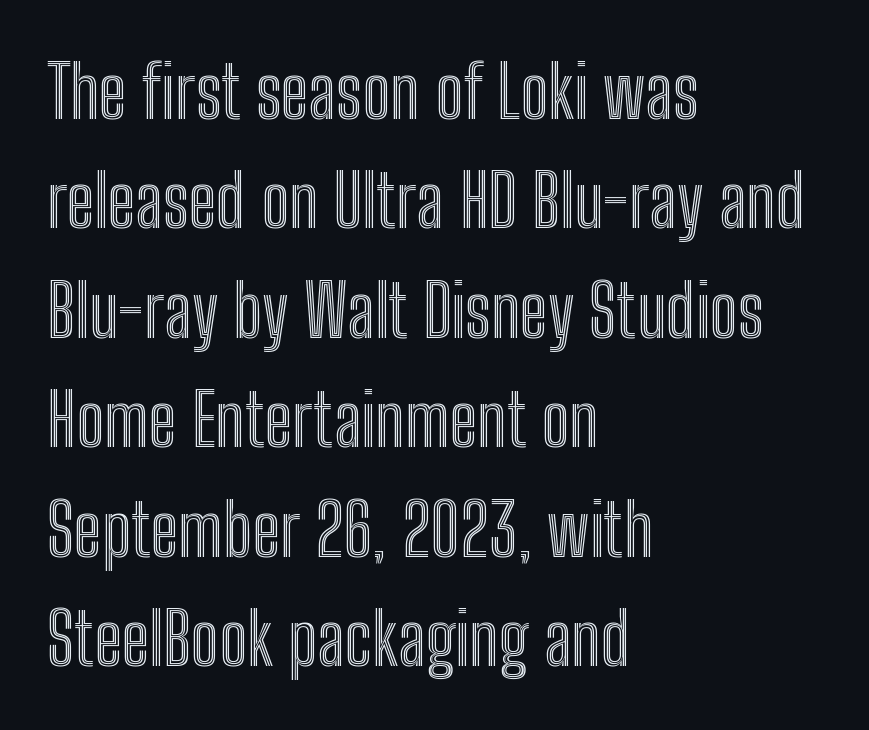
The image shows 73 px condensed type, upright; set left-aligned, normal line spacing (1.5x), normal letter spacing, not underlined; a medium x-height.
